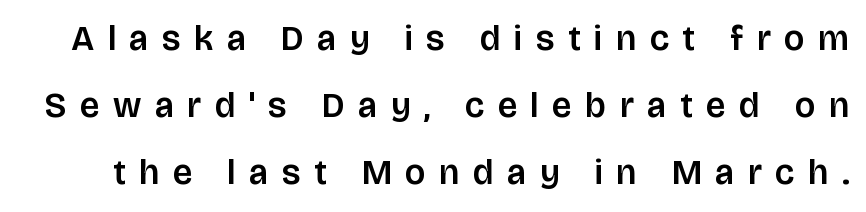
The letterforms stand isolated, each surrounded by extra space. Clear beneath every line of the passage. Every stem runs plumb, perpendicular to the baseline. Rows of type keep a wide berth in the vertical direction. Here the designer chose a conventional face with non-uniform glyph widths. Classification — sans serif.
